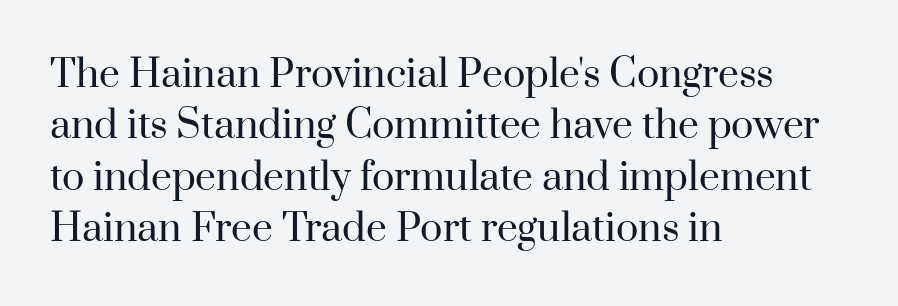
Q: Is the text bold? A: No.
Q: Is the text italic (slanted)? A: No, it is upright.
Q: Is the typeface a serif or a sans-serif typeface? A: Serif.
Q: Is the text underlined? A: No.
Q: How is the paragraph aligned? A: Left-aligned.
Q: Is the spacing between letters normal or unusually wide? A: Normal.
Q: Is the spacing between lines tight, normal or loose? A: Normal.
Q: Width (condensed, normal, or wide)? A: Normal.
Q: Stroke contrast? A: High.
Q: x-height? A: Small.
Q: Monospaced? A: No.
